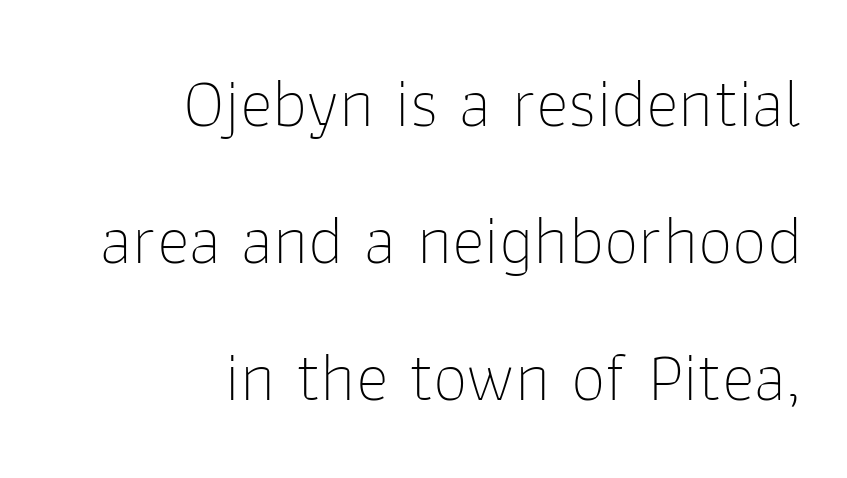
{"serif": "no", "italic": "no", "bold": "no", "weight": "thin", "width": "normal", "stroke_contrast": "low", "x_height": "medium", "monospaced": "no", "underline": "no", "align": "right", "line_spacing": "loose", "line_spacing_ratio": 1.96, "letter_spacing": "normal", "letter_spacing_em": 0.0, "glyph_px": 70}
